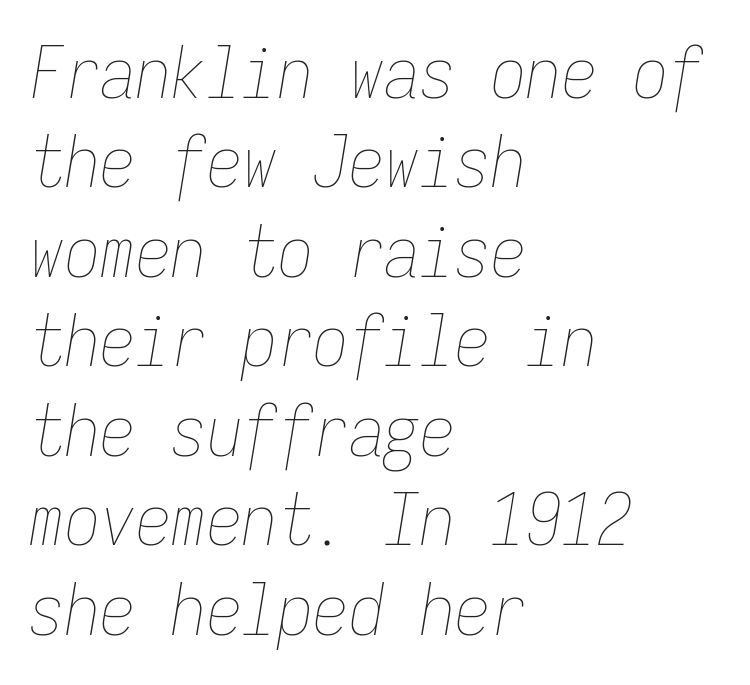
No chunkiness to these letters — they're not bold. The block of text has a typical density, with ordinary space between rows. The axis of the letterforms is tilted away from vertical. The rendering uses typewriter-style spacing with identical character cells.
